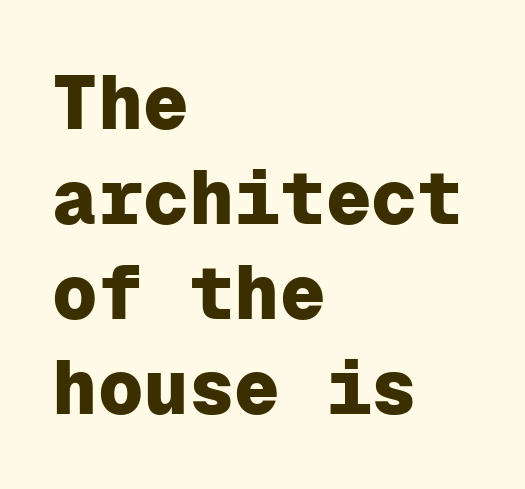
The image shows 76 px heavy sans-serif type, upright, monospaced; set left-aligned, normal line spacing (1.25x), normal letter spacing, not underlined; low stroke contrast and a medium x-height.
